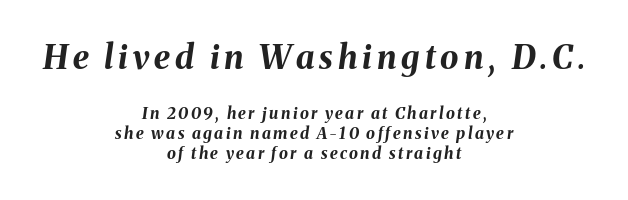
{"italic": "yes", "lean": "right", "slant_degrees": 8, "bold": "yes", "weight": "bold", "width": "normal", "stroke_contrast": "medium", "x_height": "medium", "monospaced": "no", "underline": "no", "align": "center", "line_spacing_ratio": 1.24, "larger_block": "first", "size_ratio": 2.06, "glyph_px": 33}
